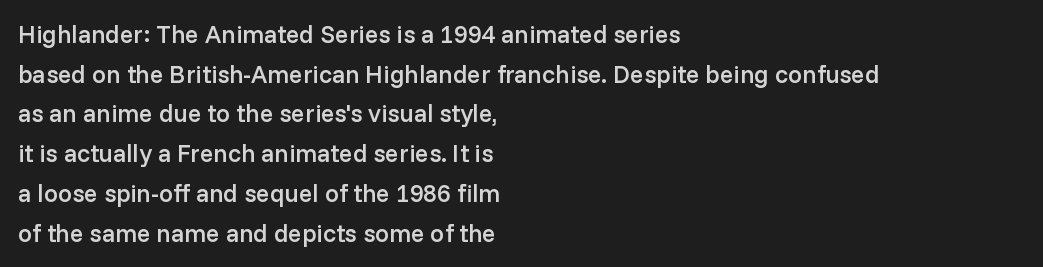
Q: Is the text bold? A: Semi-bold.
Q: Is the text italic (slanted)? A: No, it is upright.
Q: Is the text underlined? A: No.
Q: How is the paragraph aligned? A: Left-aligned.
Q: Is the spacing between letters normal or unusually wide? A: Normal.
Q: Is the spacing between lines tight, normal or loose? A: Normal.
